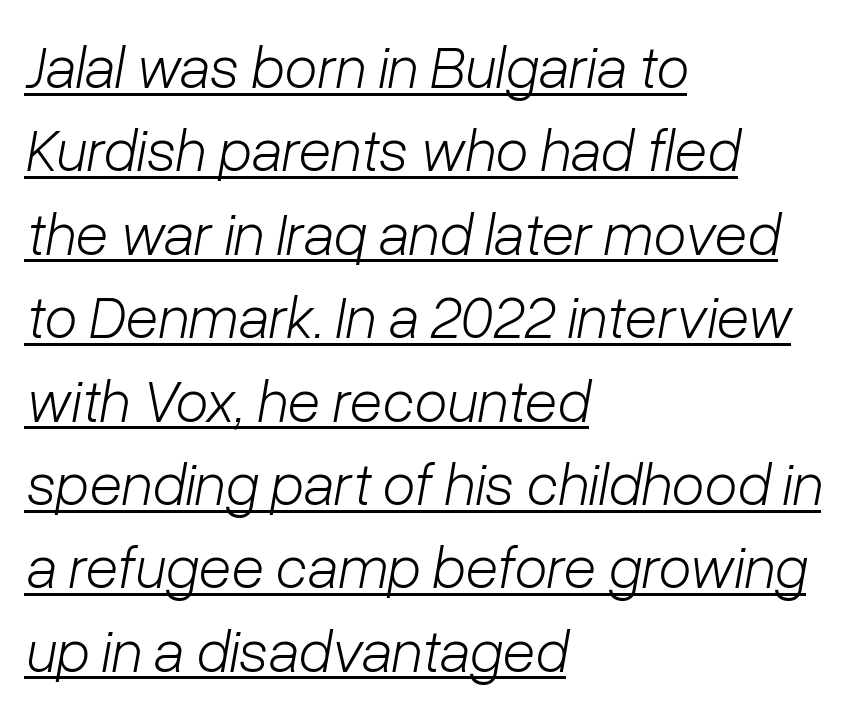
{"italic": "yes", "lean": "right", "slant_degrees": 10, "bold": "no", "weight": "light", "width": "normal", "stroke_contrast": "low", "x_height": "medium", "monospaced": "no", "underline": "yes", "align": "left", "line_spacing": "normal", "line_spacing_ratio": 1.39, "letter_spacing": "normal", "letter_spacing_em": 0.0, "glyph_px": 60}
